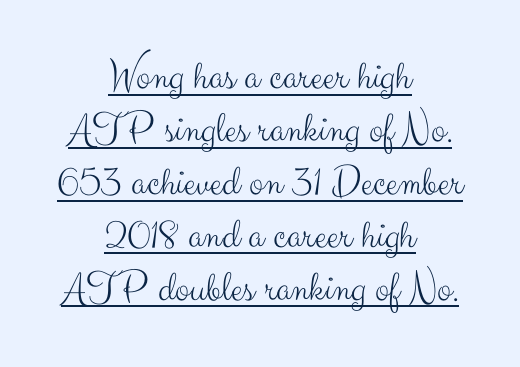
{"serif": "no", "bold": "no", "weight": "light", "width": "normal", "stroke_contrast": "medium", "x_height": "small", "monospaced": "no", "underline": "yes", "align": "center", "line_spacing_ratio": 1.23, "letter_spacing": "normal", "letter_spacing_em": 0.0, "glyph_px": 43}
